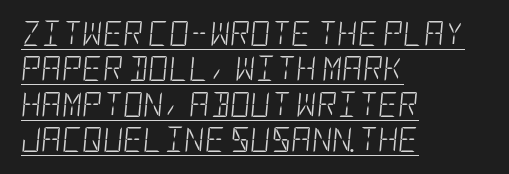
Notice how descenders clear the ascenders below comfortably — that's standard leading. Does the lettering tilt? It does — this is italic. Weight: in the light-to-regular range. Inter-character spacing is left at the font's built-in metrics.
